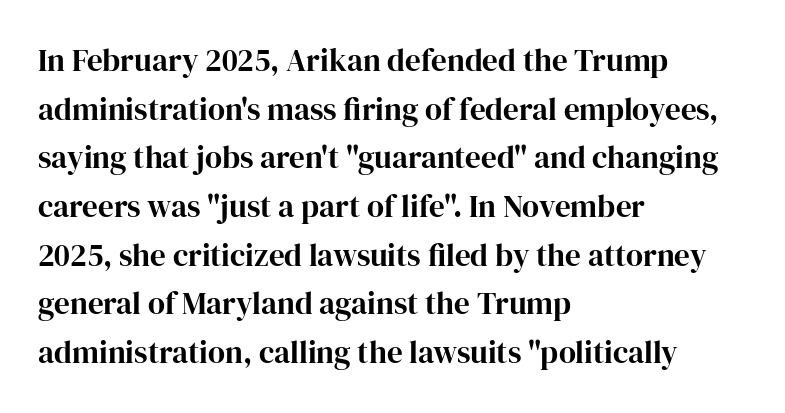
Inter-character spacing is left at the font's built-in metrics. Think of a printed novel: that variable character pitch is what you see here. The zone under the glyphs is completely vacant. Examine the stroke ends and you'll spot serifs.
